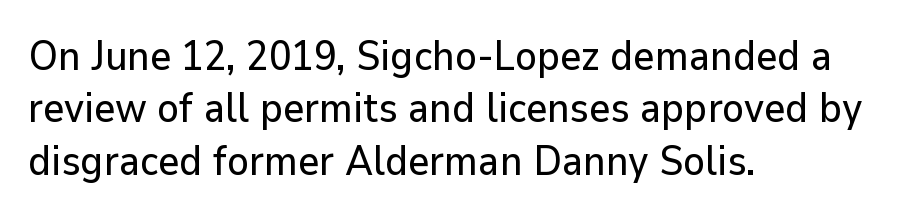
{"serif": "no", "italic": "no", "width": "normal", "stroke_contrast": "low", "x_height": "medium", "monospaced": "no", "underline": "no", "align": "left", "line_spacing": "normal", "line_spacing_ratio": 1.28, "letter_spacing": "normal", "letter_spacing_em": 0.0, "glyph_px": 41}
